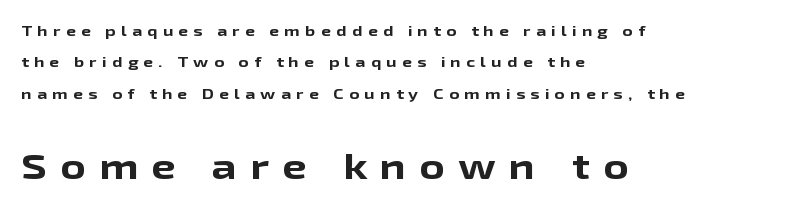
Q: Is the text bold? A: Yes.
Q: Is the text italic (slanted)? A: No, it is upright.
Q: Is the typeface a serif or a sans-serif typeface? A: Sans-serif.
Q: Is the text underlined? A: No.
Q: How is the paragraph aligned? A: Left-aligned.
Q: Is the spacing between letters normal or unusually wide? A: Unusually wide.
Q: Is the spacing between lines tight, normal or loose? A: Loose.
Q: Which block of text is set in a larger size, the first (top) or the second (bottom)? A: The second (bottom) one.
Q: Width (condensed, normal, or wide)? A: Wide.
Q: Stroke contrast? A: Low.
Q: x-height? A: Medium.
Q: Monospaced? A: No.
